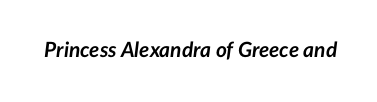
The font's italic variant was chosen for this text. Descender tails drop into unmarked territory. This sample uses plain, unmodified letter spacing. Summary of weight: heavy, a full bold.
